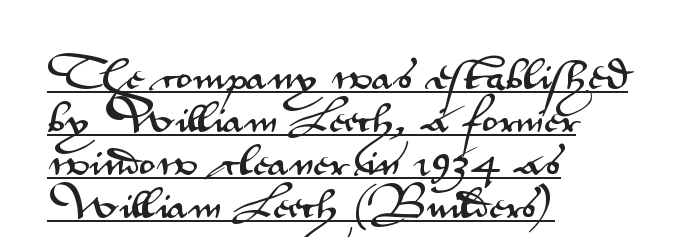
The image shows 34 px wide sans-serif type; set left-aligned, normal line spacing (1.26x), normal letter spacing, underlined; medium stroke contrast and a small x-height.
